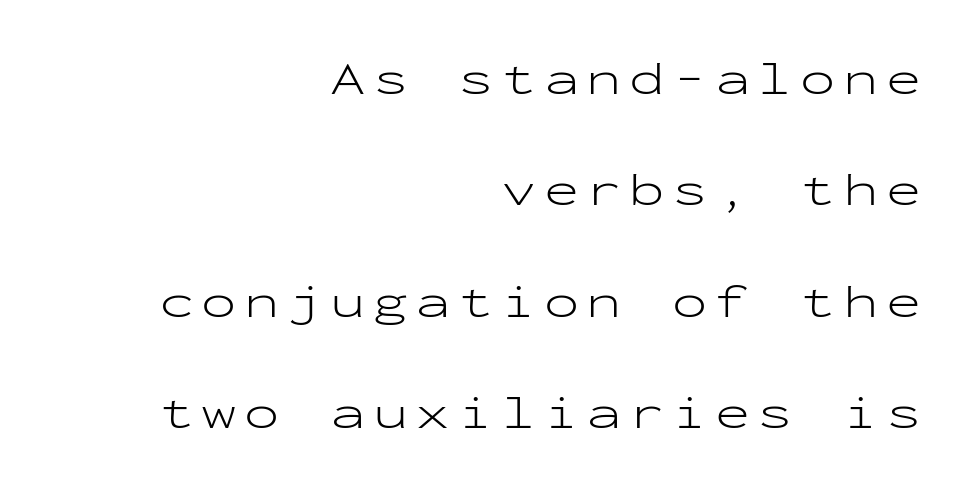
{"serif": "no", "italic": "no", "bold": "no", "weight": "light", "width": "wide", "stroke_contrast": "low", "x_height": "medium", "monospaced": "yes", "underline": "no", "align": "right", "line_spacing": "loose", "line_spacing_ratio": 2.37, "glyph_px": 47}
